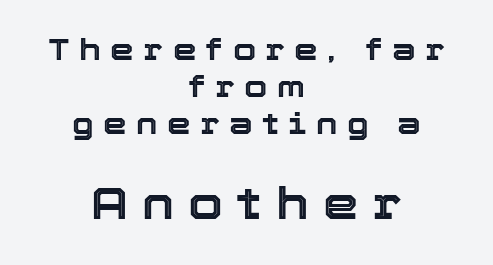
A typesetter would call this heavily tracked-out type. Note the varied advance widths — an 'i' is clearly narrower than an 'm'. Teacher's note: observe the equal gaps on both sides — that is centered alignment. If you drew a line through each stem, it would be perfectly vertical.
